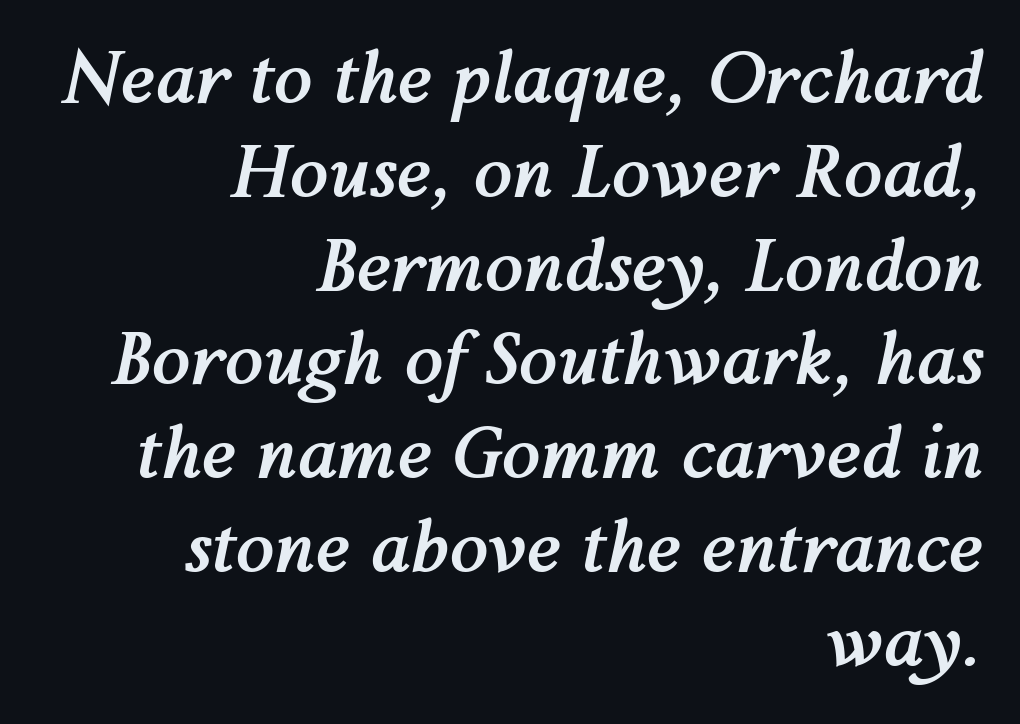
Q: Is the text bold? A: Yes.
Q: Is the text italic (slanted)? A: Yes, it leans right by about 12 degrees.
Q: Is the text underlined? A: No.
Q: How is the paragraph aligned? A: Right-aligned.
Q: Is the spacing between letters normal or unusually wide? A: Normal.
Q: Is the spacing between lines tight, normal or loose? A: Normal.
Q: Width (condensed, normal, or wide)? A: Normal.
Q: Stroke contrast? A: Medium.
Q: x-height? A: Medium.
Q: Monospaced? A: No.
